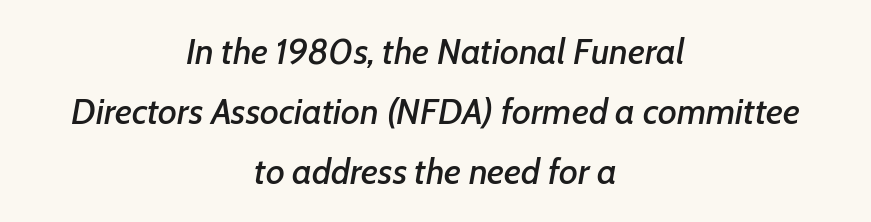
{"italic": "yes", "lean": "right", "slant_degrees": 7, "width": "normal", "stroke_contrast": "low", "x_height": "medium", "monospaced": "no", "underline": "no", "align": "center", "line_spacing": "normal", "line_spacing_ratio": 1.66, "letter_spacing": "normal", "letter_spacing_em": 0.0, "glyph_px": 36}
